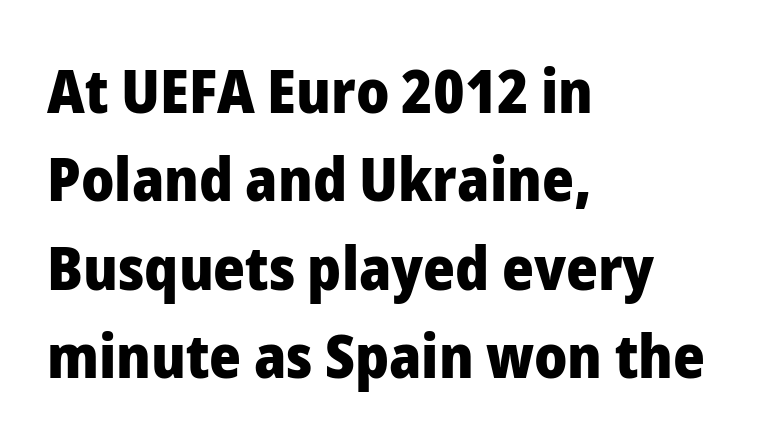
The image shows 61 px heavy sans-serif type, upright; set left-aligned, normal line spacing (1.45x), normal letter spacing, not underlined; low stroke contrast and a medium x-height.
